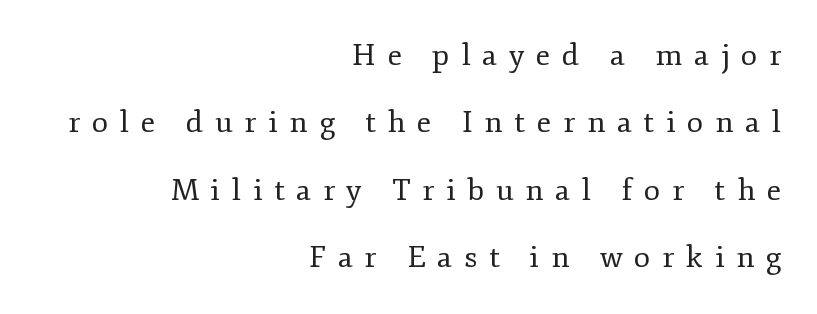
The space beneath each line is pristine and unruled. The font is comparable to plain body text, perhaps lighter. Regarding serifs, this sample has them. Widely set lines give the paragraph a tall, airy silhouette.
